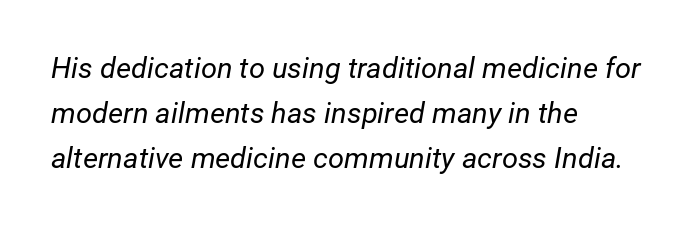
Caption: multi-line text, flush left, ragged right. Italic: yes, the glyphs are oblique. Is this a fixed-width face? No — the glyphs have proportional, varying widths. Does the leading feel generous? No, just average. The zone under the glyphs is completely vacant.
